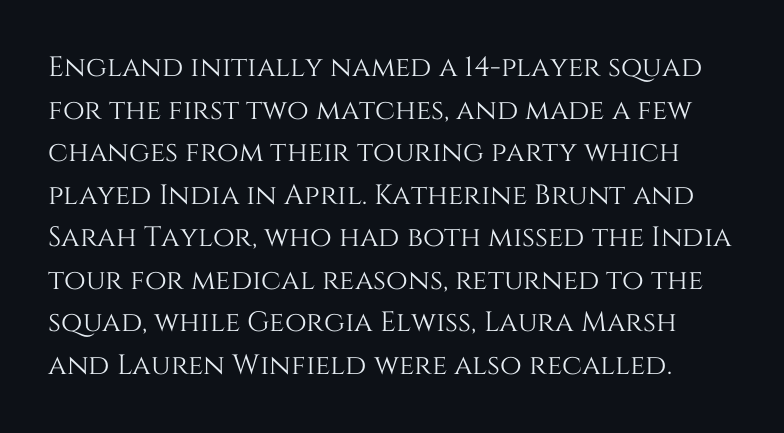
This rendering features lettering with no underline. Nobody touched the tracking dial on this one. Line spacing here is normal. Posture: upright roman.
